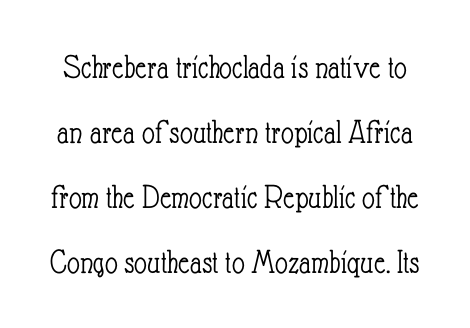
Q: Is the text bold? A: No.
Q: Is the text italic (slanted)? A: No, it is upright.
Q: Is the text underlined? A: No.
Q: Is the spacing between letters normal or unusually wide? A: Normal.
Q: Width (condensed, normal, or wide)? A: Condensed.
Q: Stroke contrast? A: Low.
Q: x-height? A: Small.
Q: Monospaced? A: No.
